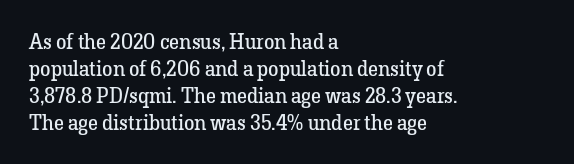
{"italic": "no", "bold": "no", "underline": "no", "align": "left", "line_spacing": "normal", "line_spacing_ratio": 1.28, "letter_spacing": "normal", "letter_spacing_em": 0.0, "glyph_px": 21}
